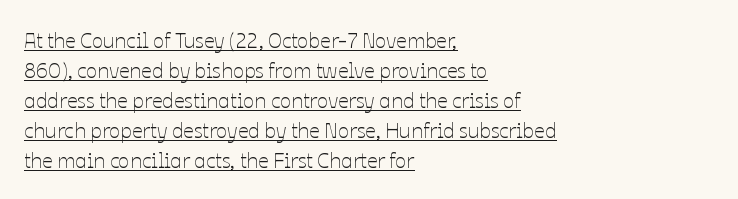
The image shows 21 px text type, upright; set left-aligned, normal line spacing (1.43x), normal letter spacing, underlined.
